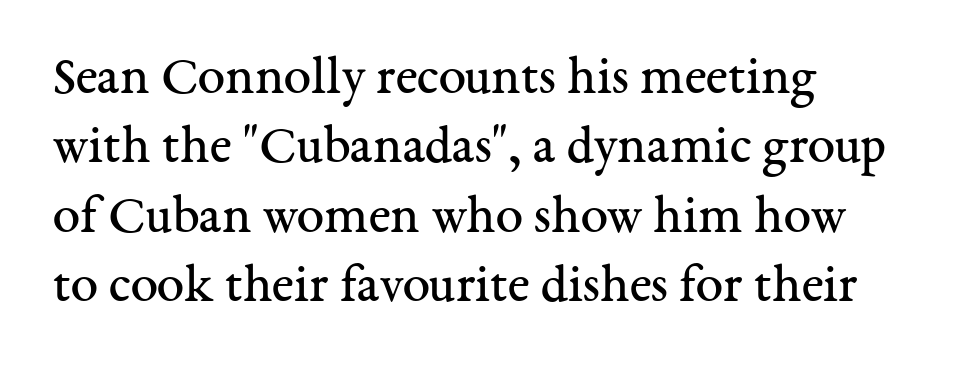
Italic: no, the glyphs are upright roman. Leading matches the norm, producing a regular column. The rendering uses natural spacing where letterforms have individual widths. A quiet, ordinary-to-light weight characterises the typeface. One-word summary of the alignment: left.
